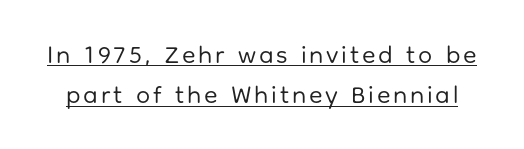
The image shows 25 px text type, upright; set normal line spacing (1.62x), underlined.
